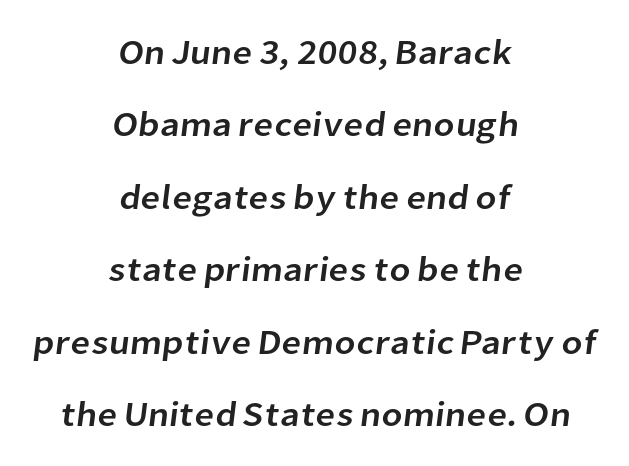
{"serif": "no", "width": "normal", "stroke_contrast": "low", "x_height": "medium", "monospaced": "no", "underline": "no", "align": "center", "line_spacing": "loose", "line_spacing_ratio": 2.07, "letter_spacing": "normal", "letter_spacing_em": 0.0, "glyph_px": 35}
